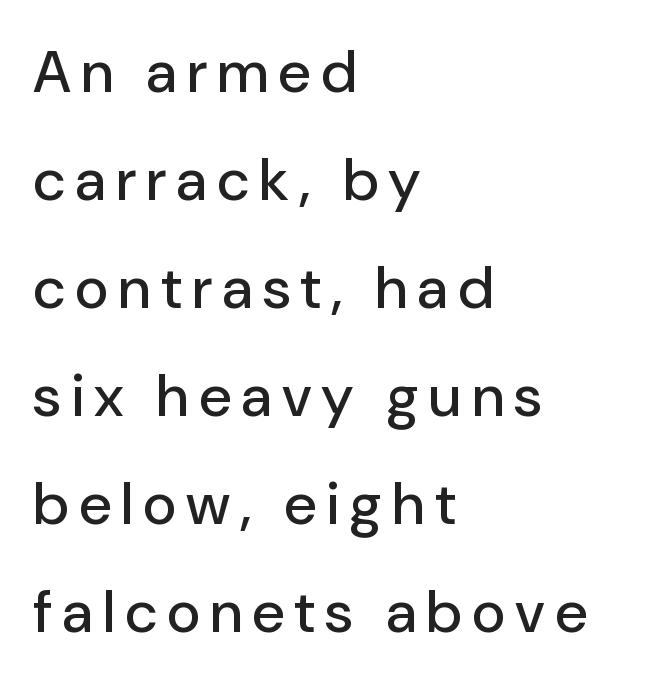
Q: Is the text italic (slanted)? A: No, it is upright.
Q: Is the typeface a serif or a sans-serif typeface? A: Sans-serif.
Q: Is the text underlined? A: No.
Q: How is the paragraph aligned? A: Left-aligned.
Q: Width (condensed, normal, or wide)? A: Normal.
Q: Stroke contrast? A: Low.
Q: x-height? A: Medium.
Q: Monospaced? A: No.
